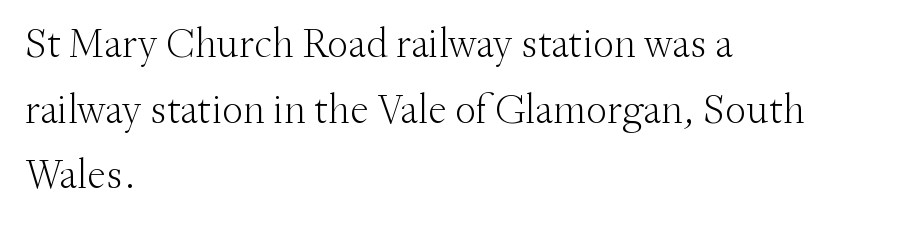
Q: Is the text bold? A: No.
Q: Is the text italic (slanted)? A: No, it is upright.
Q: Is the typeface a serif or a sans-serif typeface? A: Serif.
Q: Is the text underlined? A: No.
Q: How is the paragraph aligned? A: Left-aligned.
Q: Is the spacing between letters normal or unusually wide? A: Normal.
Q: Is the spacing between lines tight, normal or loose? A: Normal.
Q: Width (condensed, normal, or wide)? A: Normal.
Q: Stroke contrast? A: Medium.
Q: x-height? A: Small.
Q: Monospaced? A: No.
